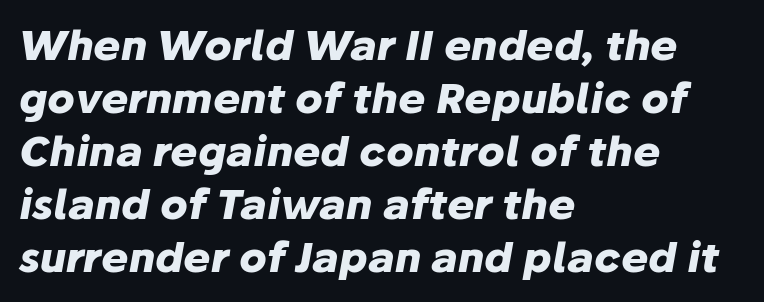
Q: Is the text bold? A: Yes.
Q: Is the text italic (slanted)? A: Yes, it leans right by about 10 degrees.
Q: Is the text underlined? A: No.
Q: How is the paragraph aligned? A: Left-aligned.
Q: Is the spacing between letters normal or unusually wide? A: Normal.
Q: Is the spacing between lines tight, normal or loose? A: Normal.
Q: Width (condensed, normal, or wide)? A: Normal.
Q: Stroke contrast? A: Low.
Q: x-height? A: Medium.
Q: Monospaced? A: No.
